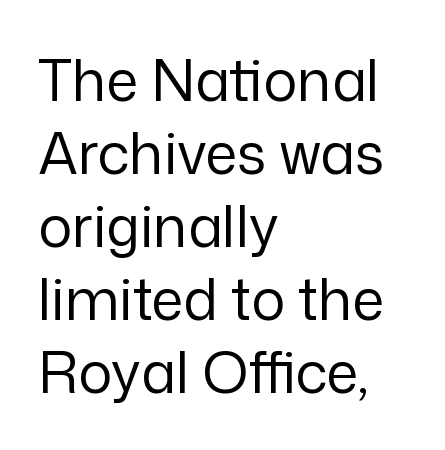
Q: Is the text bold? A: No.
Q: Is the text italic (slanted)? A: No, it is upright.
Q: Is the typeface a serif or a sans-serif typeface? A: Sans-serif.
Q: Is the text underlined? A: No.
Q: How is the paragraph aligned? A: Left-aligned.
Q: Is the spacing between letters normal or unusually wide? A: Normal.
Q: Is the spacing between lines tight, normal or loose? A: Normal.
Q: Width (condensed, normal, or wide)? A: Normal.
Q: Stroke contrast? A: Low.
Q: x-height? A: Medium.
Q: Monospaced? A: No.
